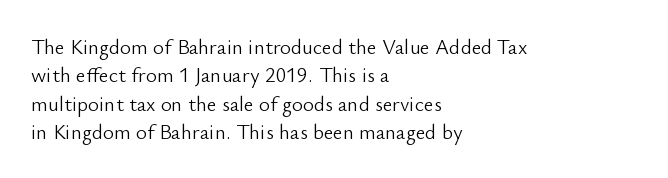
Evenly set lines give the paragraph a standard silhouette. Students, note that the glyphs here touch the page at normal intervals. In terms of posture, this sample is upright. Typeset ragged right — the left edge is the straight one.
